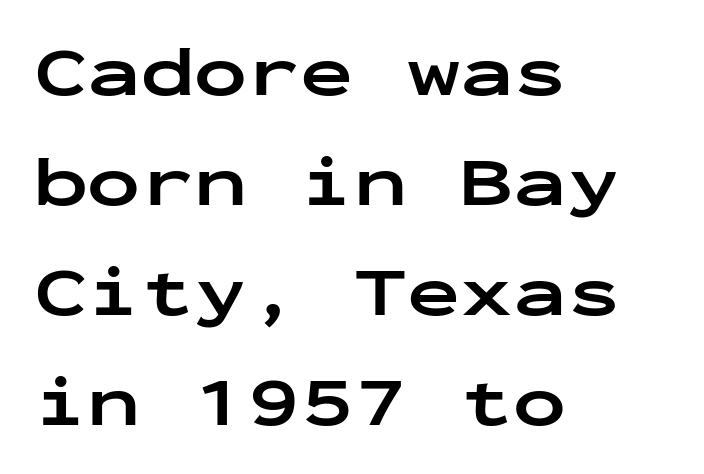
The image shows 71 px bold, wide sans-serif type, upright, monospaced; set left-aligned, normal line spacing (1.55x), normal letter spacing, not underlined; low stroke contrast and a medium x-height.
